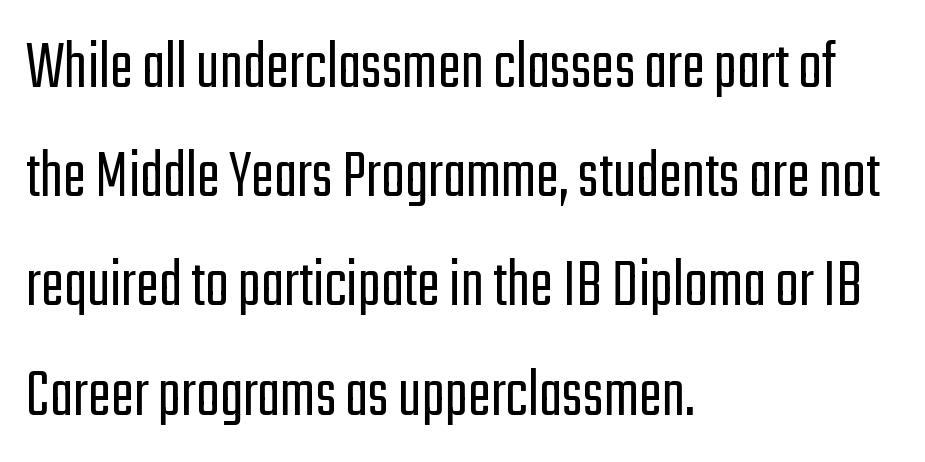
Q: Is the text bold? A: No.
Q: Is the text italic (slanted)? A: No, it is upright.
Q: Is the typeface a serif or a sans-serif typeface? A: Sans-serif.
Q: Is the text underlined? A: No.
Q: How is the paragraph aligned? A: Left-aligned.
Q: Is the spacing between letters normal or unusually wide? A: Normal.
Q: Is the spacing between lines tight, normal or loose? A: Normal.
Q: Width (condensed, normal, or wide)? A: Condensed.
Q: Stroke contrast? A: Low.
Q: x-height? A: Medium.
Q: Monospaced? A: No.
